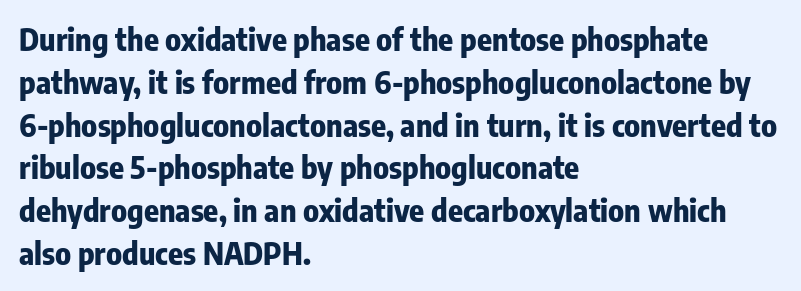
Has an underline been added? It has not. Observe the absence of serifs on each vertical stroke in this sample. The ragged edge is on the right, which tells us the setting is flush left. These lines carry a lot of weight — the face is fully bold.
